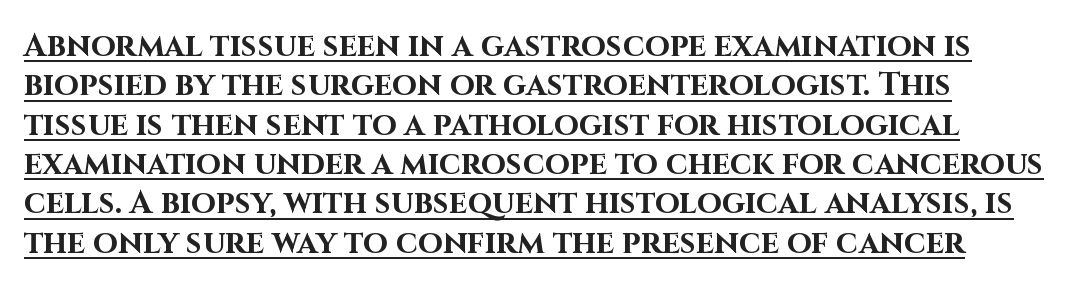
The image shows 32 px bold sans-serif type, upright; set line spacing 1.23x, normal letter spacing, underlined; high stroke contrast and a large x-height.
